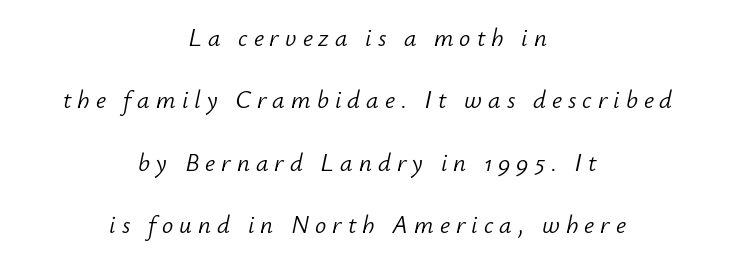
{"italic": "yes", "lean": "right", "slant_degrees": 12, "bold": "no", "underline": "no", "align": "center", "line_spacing": "loose", "line_spacing_ratio": 2.5, "letter_spacing": "wide", "letter_spacing_em": 0.24, "glyph_px": 25}
